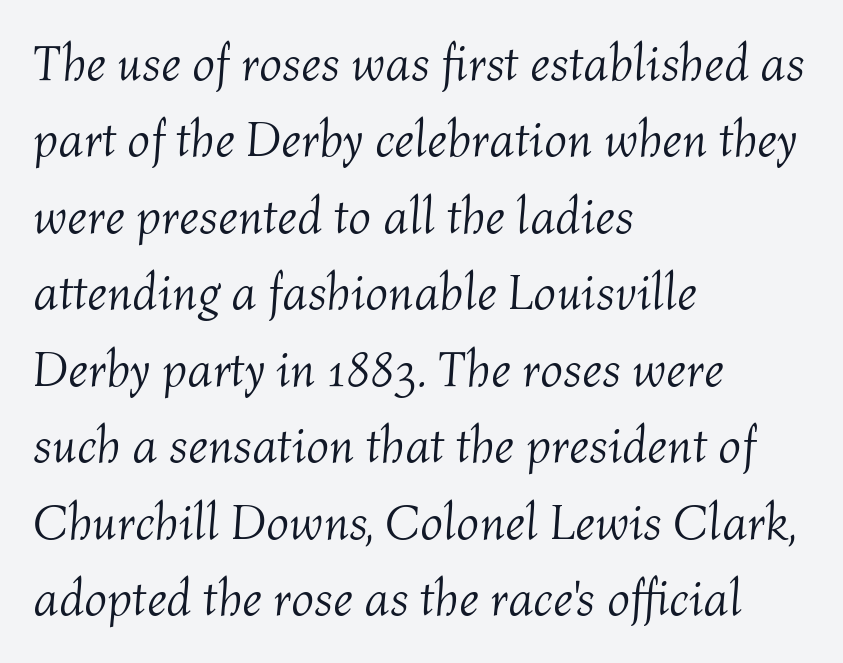
{"italic": "yes", "lean": "right", "slant_degrees": 4, "bold": "no", "weight": "light", "width": "normal", "stroke_contrast": "medium", "x_height": "medium", "monospaced": "no", "underline": "no", "align": "left", "line_spacing": "normal", "line_spacing_ratio": 1.53, "letter_spacing": "normal", "letter_spacing_em": 0.0, "glyph_px": 50}
